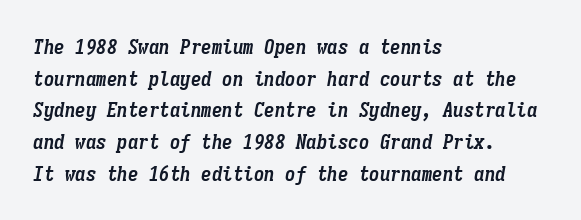
Horizontal bands of white between lines are of average thickness. Any mark beneath the type? The region is blank. These lines keep a tight, regular rhythm from letter to letter. Heavy, bold letterforms. The typesetter chose a ragged-right arrangement here. The specimen reads as italic at a glance.
